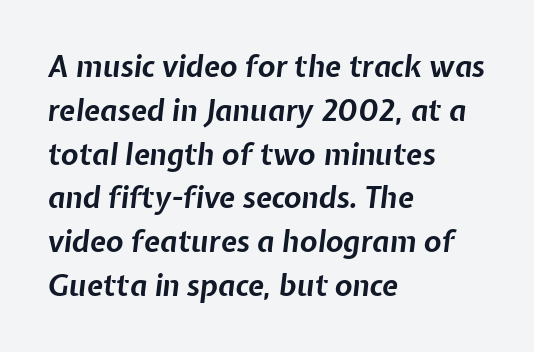
On the weight axis this lands at bold, roughly 700. Here the glyphs are tracked normally, forming tight word shapes. The paragraph has a hard left edge and a soft right edge. Italic: yes, the glyphs are oblique. The area under the type is left untouched.
